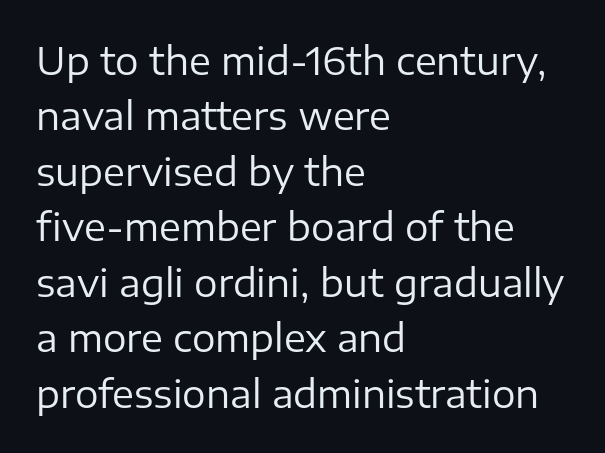
These lines are rendered in a variable-pitch font. The area under the type is left untouched. I'd call this a sans setting — the letters go barefoot. Nope, not italic — everything's standing straight. There is no visible air inserted between adjacent glyphs. Is the type heavy? It reads as light-to-regular instead.
